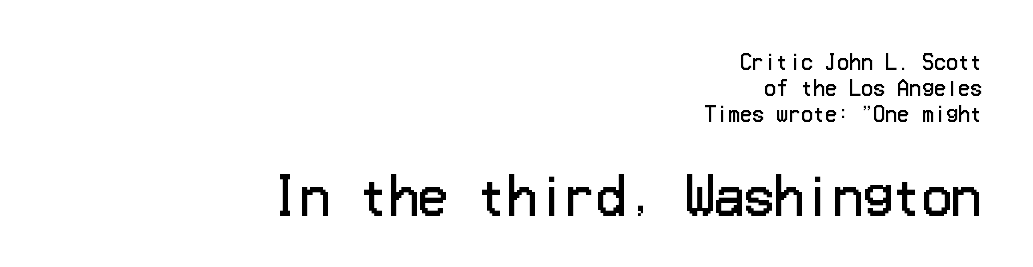
I'd call this a sans setting — the letters go barefoot. No letter is thick-stroked: the sample isn't bold. Type size steps up from the first block to the second. Nothing unusual about the tracking: characters are spaced as the font intends.
